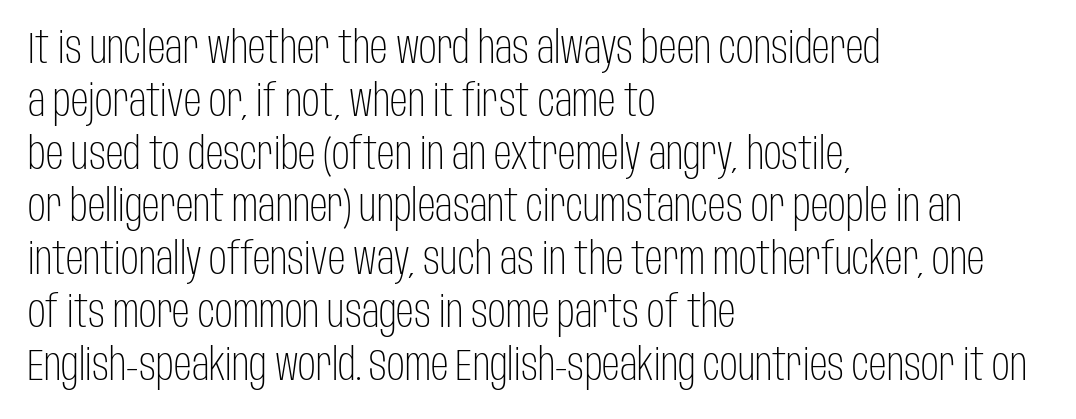
There is no visible air inserted between adjacent glyphs. This is the regular roman posture of the typeface. The rendering uses natural spacing where letterforms have individual widths. Anything drawn beneath the words? Only blank space.
